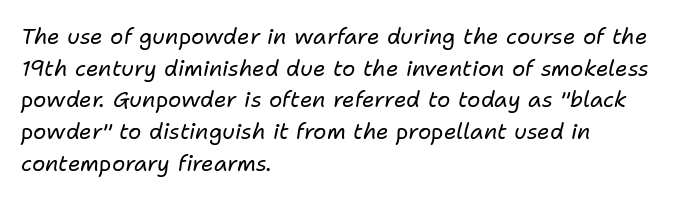
The image shows 22 px text type, italic (leaning right); set left-aligned, normal line spacing (1.44x), normal letter spacing, not underlined.
